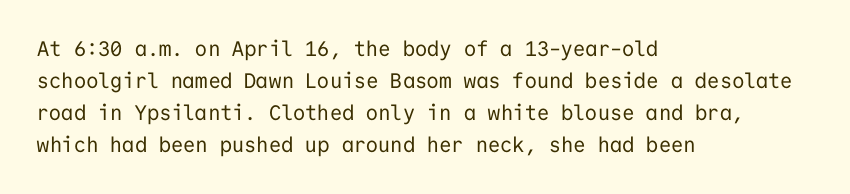
{"italic": "no", "bold": "no", "underline": "no", "align": "left", "line_spacing": "normal", "line_spacing_ratio": 1.52, "letter_spacing": "normal", "letter_spacing_em": 0.0, "glyph_px": 21}
